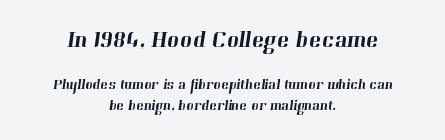
The image shows 23 px text type; set centered, normal line spacing (1.48x), normal letter spacing, not underlined; the first (top) block is 1.64x larger.
